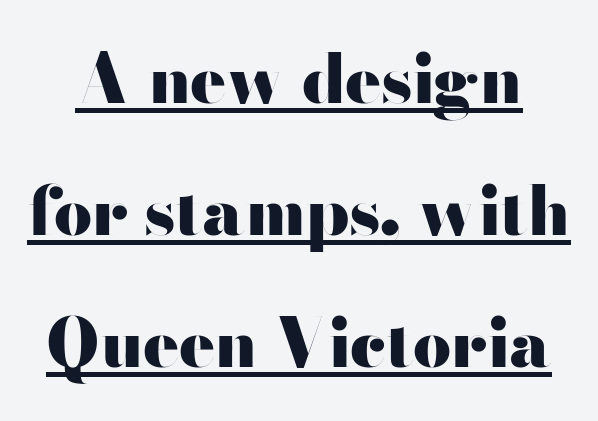
The image shows 67 px heavy, wide type, upright; set loose line spacing (1.97x), normal letter spacing, underlined; high stroke contrast and a small x-height.
